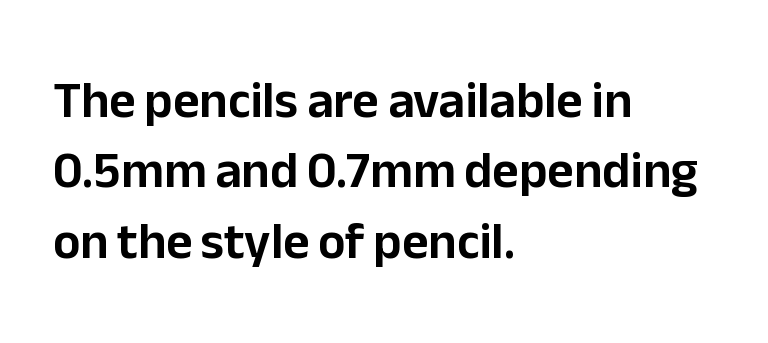
The image shows 51 px sans-serif type, upright; set left-aligned, normal line spacing (1.38x), normal letter spacing, not underlined; low stroke contrast and a medium x-height.
